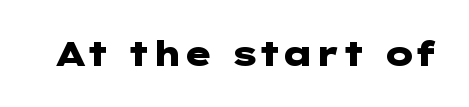
The image shows 34 px heavy, wide sans-serif type, upright; set normal letter spacing, not underlined; low stroke contrast and a medium x-height.
